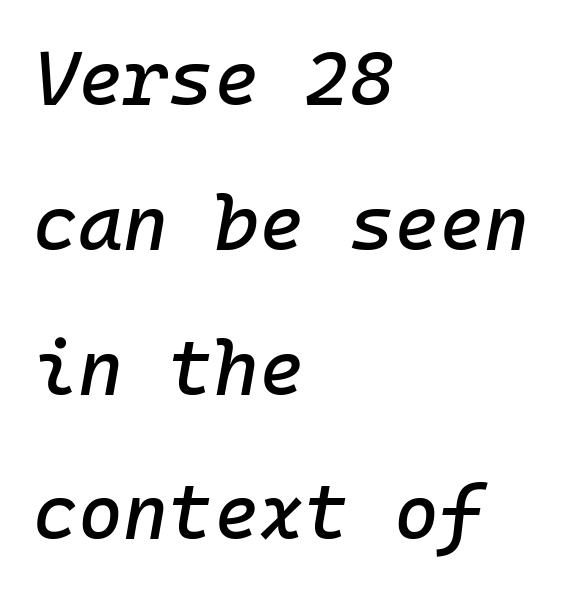
The image shows 77 px text type, italic (leaning right), monospaced; set left-aligned, line spacing 1.88x, normal letter spacing, not underlined; low stroke contrast and a medium x-height.
